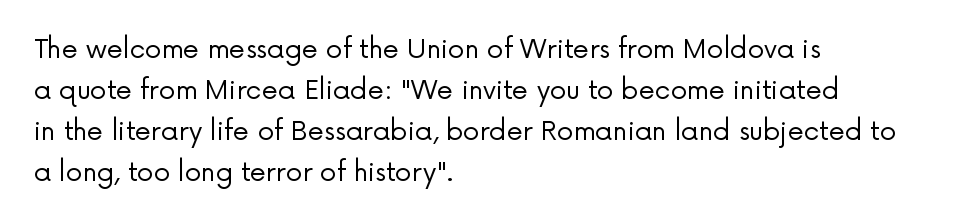
The words here are not underlined. Unbolded letterforms with no extra heft. Quick note: interline space is typical. These lines stack with their left ends in a neat column. Ordinary non-slanted type is in use. Here the glyphs are tracked normally, forming tight word shapes.
